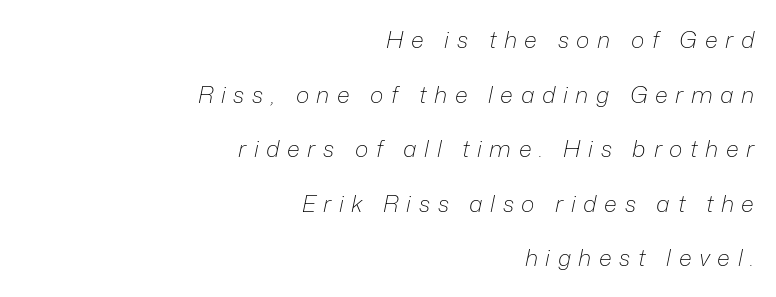
{"italic": "yes", "lean": "right", "slant_degrees": 12, "bold": "no", "underline": "no", "align": "right", "line_spacing": "loose", "line_spacing_ratio": 2.37, "letter_spacing": "wide", "letter_spacing_em": 0.33, "glyph_px": 23}
